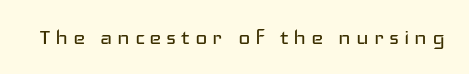
On a weight scale, this lands at 450 or below. The gap between lines stays unmarked. Notice how the stems are strictly vertical — no italics here.
